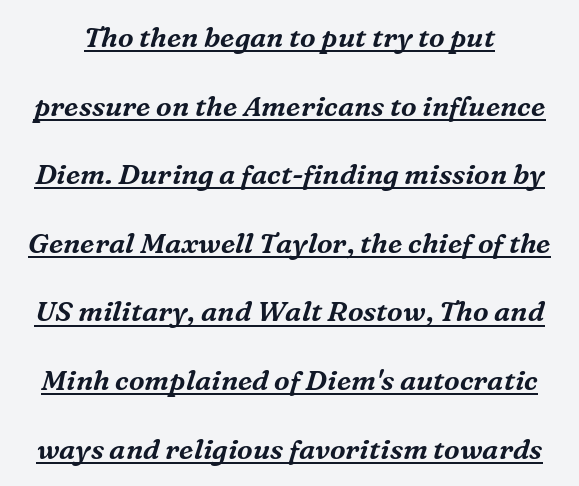
Q: Is the text italic (slanted)? A: Yes, it leans right by about 16 degrees.
Q: Is the typeface a serif or a sans-serif typeface? A: Serif.
Q: Is the text underlined? A: Yes.
Q: Is the spacing between letters normal or unusually wide? A: Normal.
Q: Is the spacing between lines tight, normal or loose? A: Loose.
Q: Width (condensed, normal, or wide)? A: Normal.
Q: Stroke contrast? A: Medium.
Q: x-height? A: Medium.
Q: Monospaced? A: No.
